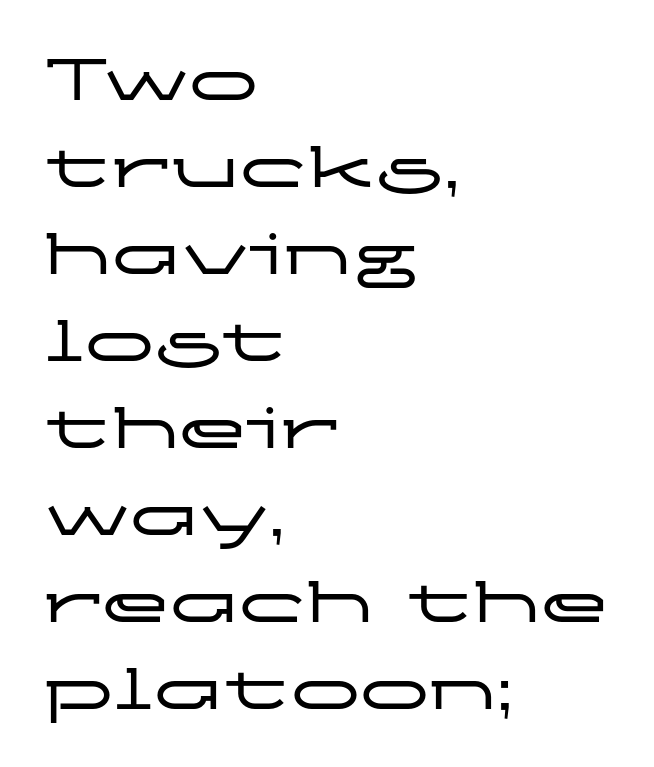
This is sans-serif lettering, the kind often seen on screens and signage. Left-aligned paragraph, ragged on the right. Quick note: underline off. Notice how the stems are strictly vertical — no italics here. The letters advance in unequal steps, a hallmark of proportional type. Vertically, the passage feels balanced, rows spaced as you'd expect.
